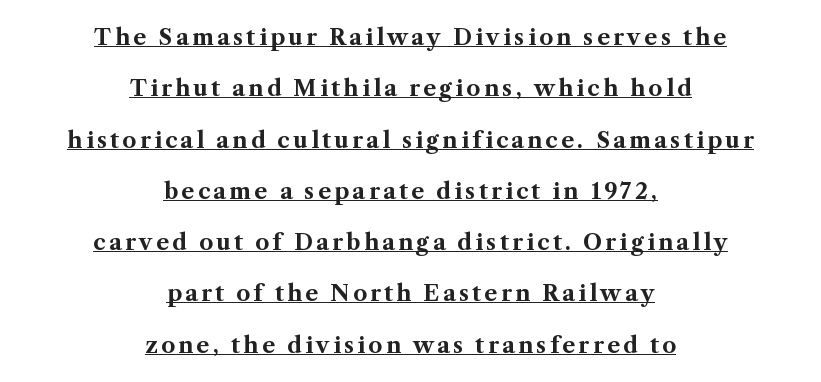
Q: Is the text bold? A: Yes.
Q: Is the text italic (slanted)? A: No, it is upright.
Q: Is the text underlined? A: Yes.
Q: How is the paragraph aligned? A: Centered.
Q: Is the spacing between lines tight, normal or loose? A: Loose.
